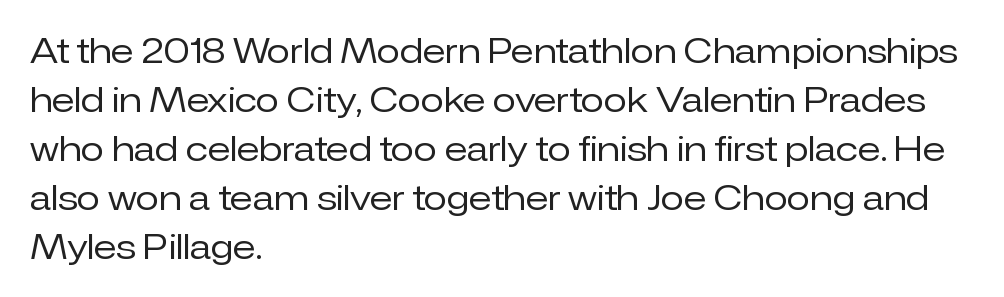
Q: Is the text bold? A: No.
Q: Is the text italic (slanted)? A: No, it is upright.
Q: Is the typeface a serif or a sans-serif typeface? A: Sans-serif.
Q: Is the text underlined? A: No.
Q: How is the paragraph aligned? A: Left-aligned.
Q: Is the spacing between letters normal or unusually wide? A: Normal.
Q: Is the spacing between lines tight, normal or loose? A: Normal.
Q: Width (condensed, normal, or wide)? A: Normal.
Q: Stroke contrast? A: Low.
Q: x-height? A: Medium.
Q: Monospaced? A: No.
